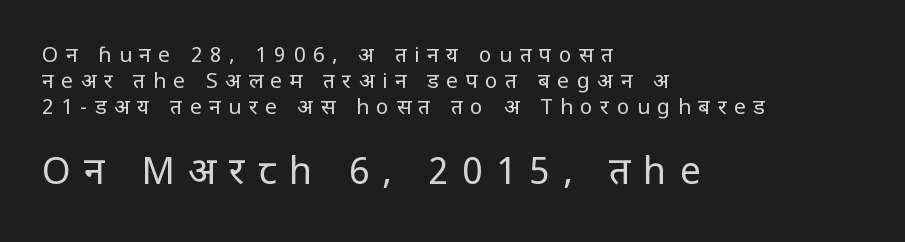
{"serif": "no", "italic": "no", "bold": "no", "weight": "regular", "width": "condensed", "stroke_contrast": "low", "x_height": "large", "monospaced": "no", "underline": "no", "align": "left", "line_spacing_ratio": 1.24, "letter_spacing": "wide", "letter_spacing_em": 0.36, "larger_block": "second", "size_ratio": 1.76, "glyph_px": 37}
